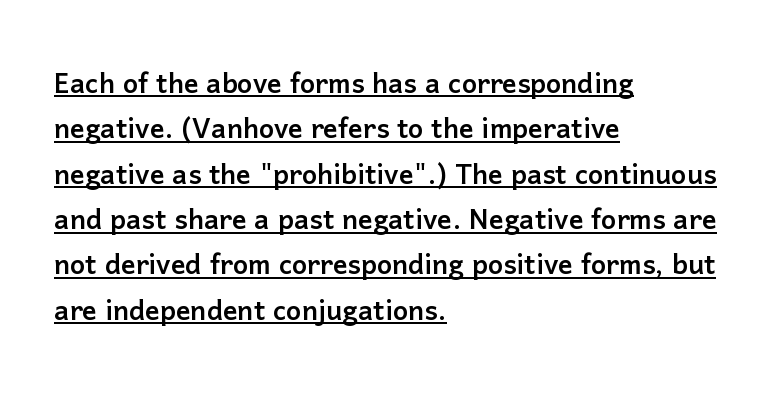
{"serif": "no", "italic": "no", "width": "normal", "stroke_contrast": "low", "x_height": "medium", "monospaced": "no", "underline": "yes", "align": "left", "line_spacing": "normal", "line_spacing_ratio": 1.26, "letter_spacing": "normal", "letter_spacing_em": 0.0, "glyph_px": 36}
